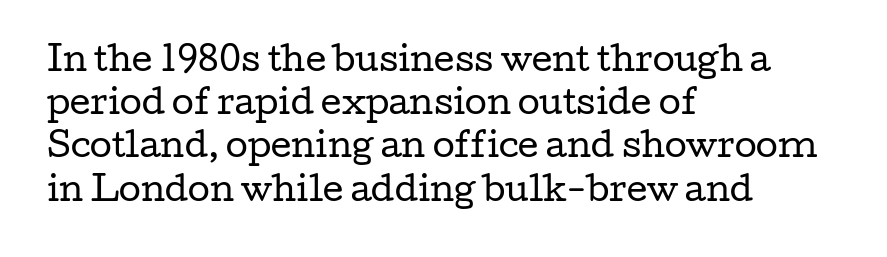
{"serif": "yes", "italic": "no", "bold": "no", "weight": "regular", "width": "wide", "stroke_contrast": "low", "x_height": "medium", "monospaced": "no", "underline": "no", "align": "left", "line_spacing": "normal", "line_spacing_ratio": 1.35, "letter_spacing": "normal", "letter_spacing_em": 0.0, "glyph_px": 32}
